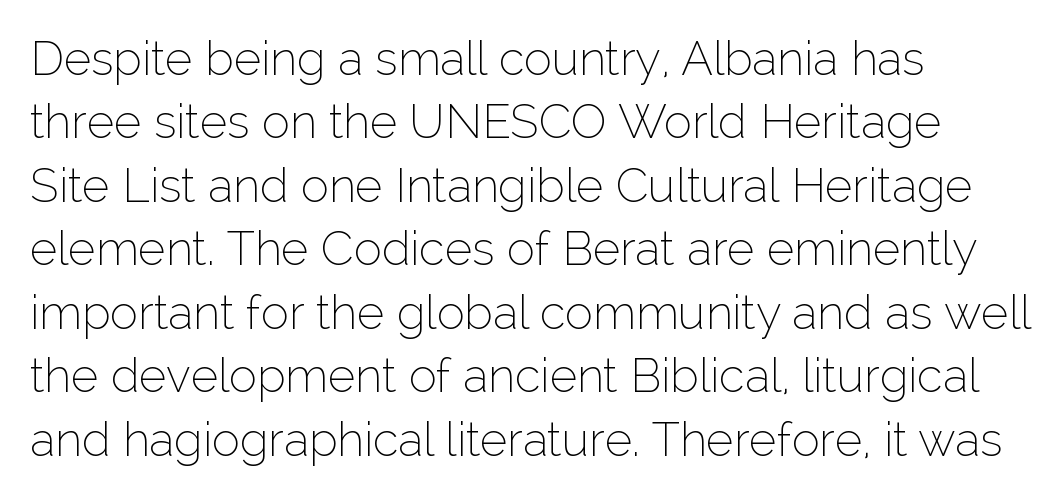
The image shows 47 px thin sans-serif type, upright; set left-aligned, normal line spacing (1.35x), normal letter spacing, not underlined; low stroke contrast and a medium x-height.
